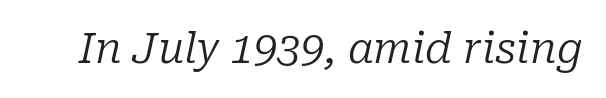
Q: Is the text bold? A: No.
Q: Is the text italic (slanted)? A: Yes, it leans right by about 10 degrees.
Q: Is the typeface a serif or a sans-serif typeface? A: Serif.
Q: Is the text underlined? A: No.
Q: Is the spacing between letters normal or unusually wide? A: Normal.
Q: Width (condensed, normal, or wide)? A: Normal.
Q: Stroke contrast? A: Low.
Q: x-height? A: Medium.
Q: Monospaced? A: No.
